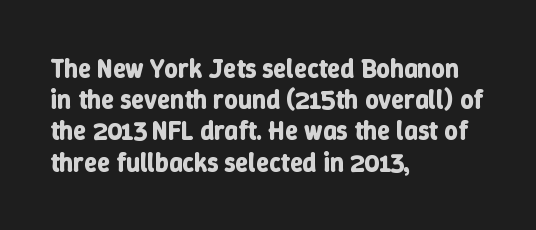
The image shows 26 px bold type, upright; set left-aligned, line spacing 1.2x, normal letter spacing, not underlined.
